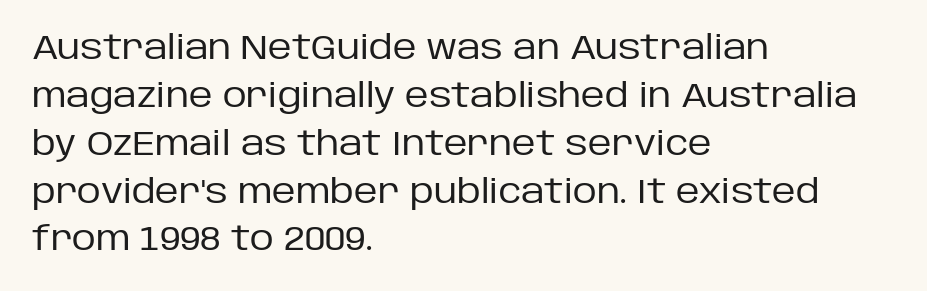
{"serif": "no", "italic": "no", "bold": "no", "weight": "regular", "width": "normal", "stroke_contrast": "low", "x_height": "large", "monospaced": "no", "underline": "no", "align": "left", "line_spacing": "normal", "line_spacing_ratio": 1.45, "letter_spacing": "normal", "letter_spacing_em": 0.0, "glyph_px": 33}
